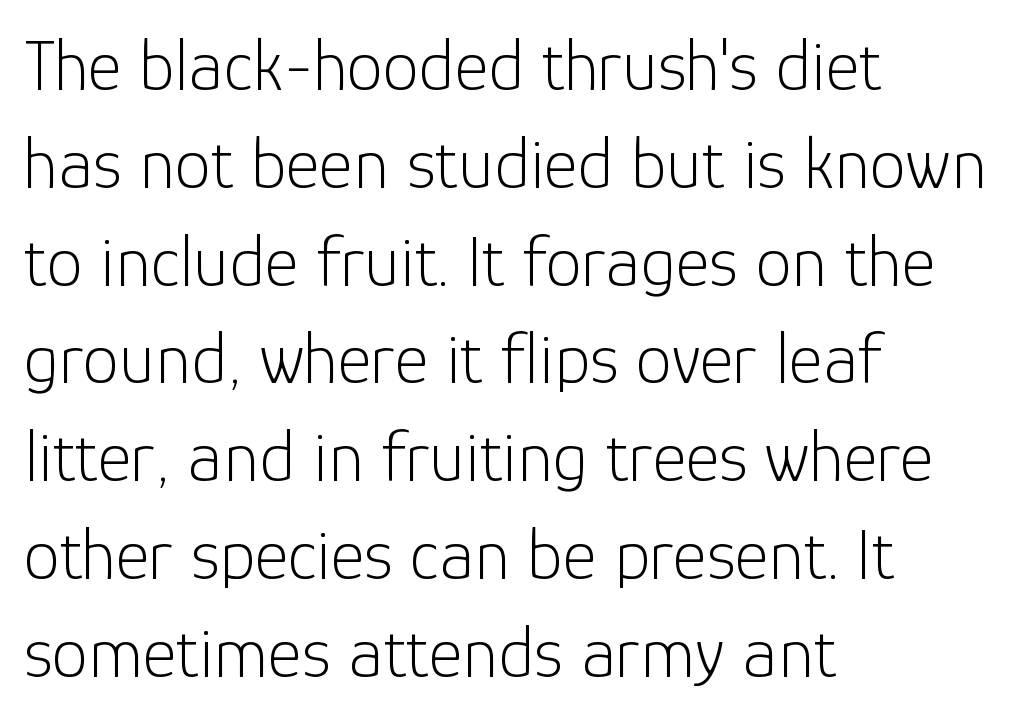
{"serif": "no", "italic": "no", "bold": "no", "weight": "light", "width": "normal", "stroke_contrast": "low", "x_height": "medium", "monospaced": "no", "underline": "no", "align": "left", "line_spacing": "normal", "line_spacing_ratio": 1.34, "letter_spacing": "normal", "letter_spacing_em": 0.0, "glyph_px": 73}
